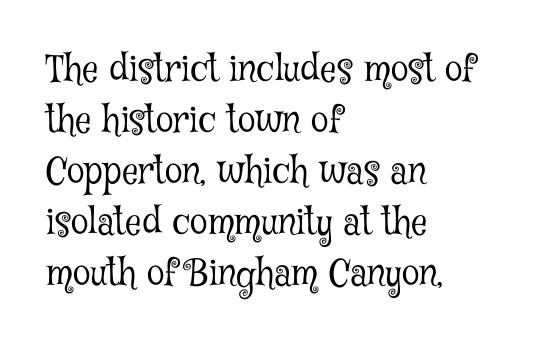
{"serif": "yes", "italic": "no", "bold": "no", "weight": "light", "width": "condensed", "stroke_contrast": "low", "x_height": "medium", "monospaced": "no", "underline": "no", "align": "left", "line_spacing": "normal", "line_spacing_ratio": 1.42, "letter_spacing": "normal", "letter_spacing_em": 0.0, "glyph_px": 36}
